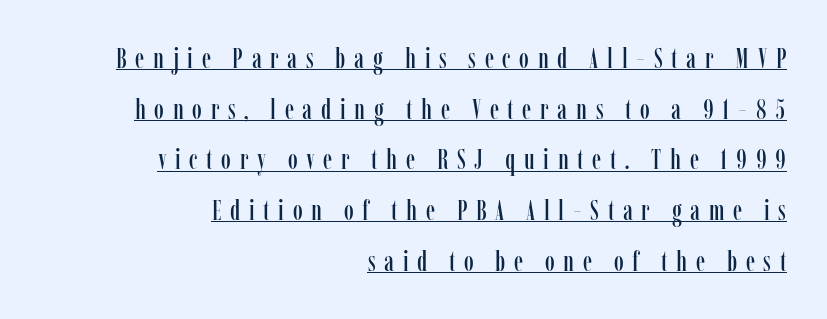
Q: Is the text italic (slanted)? A: No, it is upright.
Q: Is the typeface a serif or a sans-serif typeface? A: Serif.
Q: Is the text underlined? A: Yes.
Q: How is the paragraph aligned? A: Right-aligned.
Q: Is the spacing between letters normal or unusually wide? A: Unusually wide.
Q: Width (condensed, normal, or wide)? A: Condensed.
Q: Stroke contrast? A: Low.
Q: x-height? A: Medium.
Q: Monospaced? A: No.
